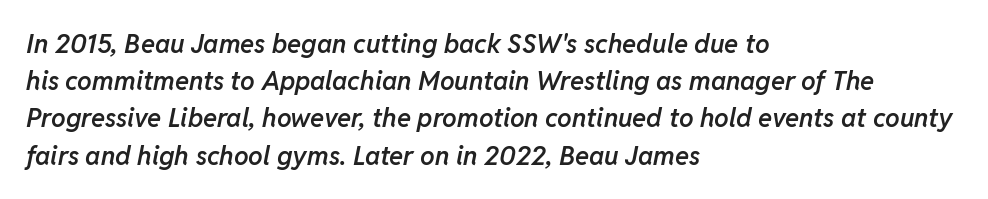
The image shows 26 px text type, italic (leaning right); set left-aligned, normal line spacing (1.43x), normal letter spacing, not underlined.
